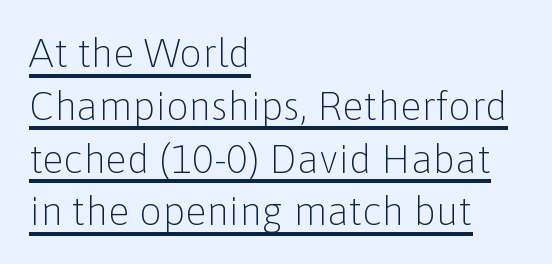
{"serif": "no", "italic": "no", "bold": "no", "weight": "light", "width": "normal", "stroke_contrast": "low", "x_height": "medium", "monospaced": "no", "underline": "yes", "align": "left", "line_spacing": "normal", "line_spacing_ratio": 1.32, "letter_spacing": "normal", "letter_spacing_em": 0.0, "glyph_px": 40}
